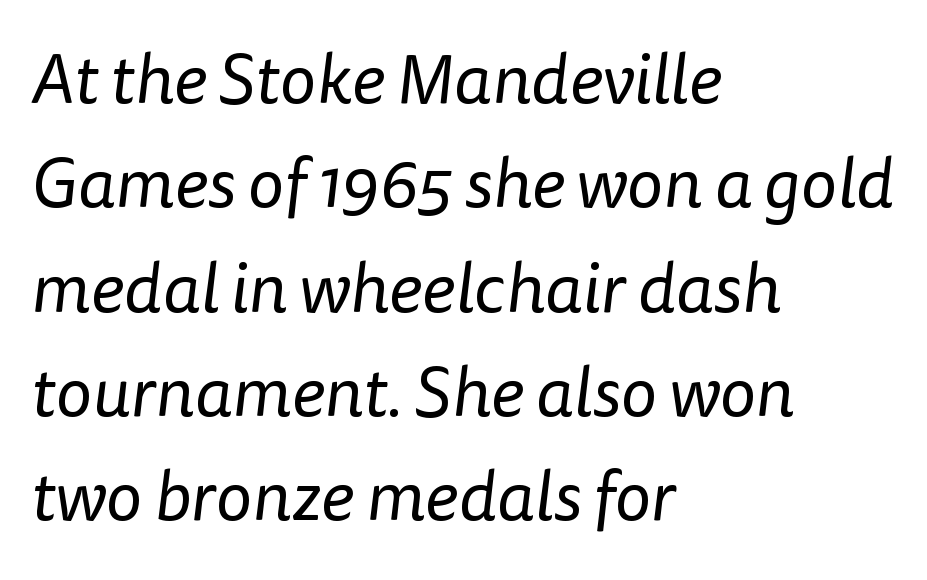
Spacing verdict: proportional, widths tailored to each character. In CSS terms this would be text-align: left. Is this a sans? Yes — the strokes have no serifs. Nobody touched the tracking dial on this one.
